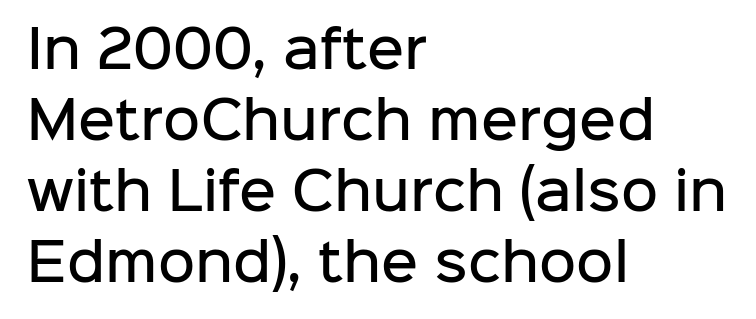
Q: Is the text bold? A: Semi-bold.
Q: Is the text italic (slanted)? A: No, it is upright.
Q: Is the typeface a serif or a sans-serif typeface? A: Sans-serif.
Q: Is the text underlined? A: No.
Q: How is the paragraph aligned? A: Left-aligned.
Q: Is the spacing between letters normal or unusually wide? A: Normal.
Q: Is the spacing between lines tight, normal or loose? A: Normal.
Q: Width (condensed, normal, or wide)? A: Normal.
Q: Stroke contrast? A: Low.
Q: x-height? A: Medium.
Q: Monospaced? A: No.
